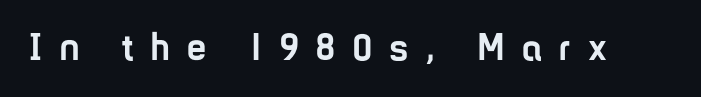
The image shows 38 px semibold, condensed sans-serif type, upright; set unusually wide letter spacing (+0.47 em), not underlined; low stroke contrast and a medium x-height.
